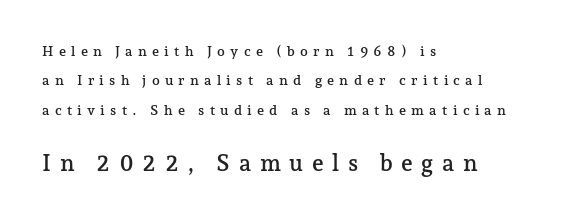
The image shows 23 px text type, upright; set left-aligned, loose line spacing (2.1x), unusually wide letter spacing (+0.37 em), not underlined; the second (bottom) block is 1.64x larger.
